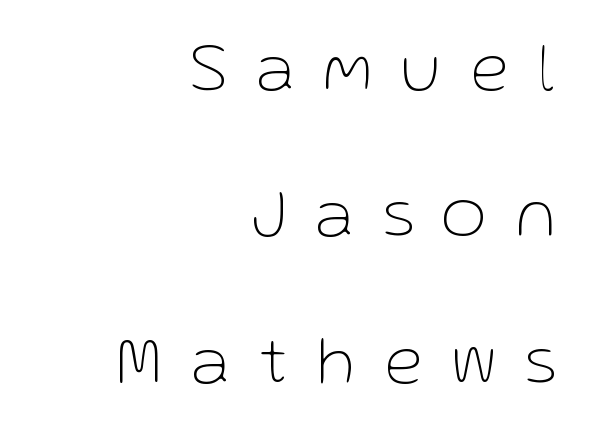
Q: Is the text bold? A: No.
Q: Is the text italic (slanted)? A: No, it is upright.
Q: Is the typeface a serif or a sans-serif typeface? A: Sans-serif.
Q: Is the text underlined? A: No.
Q: How is the paragraph aligned? A: Right-aligned.
Q: Is the spacing between letters normal or unusually wide? A: Unusually wide.
Q: Is the spacing between lines tight, normal or loose? A: Loose.
Q: Width (condensed, normal, or wide)? A: Normal.
Q: Stroke contrast? A: Low.
Q: x-height? A: Medium.
Q: Monospaced? A: No.
